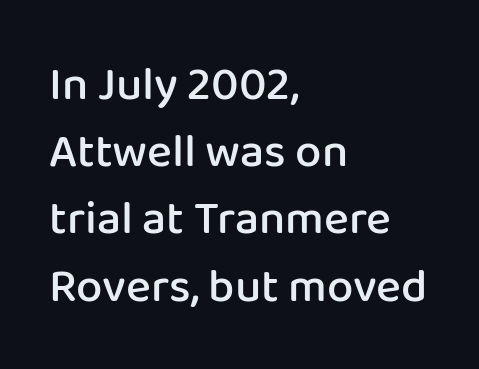
Q: Is the text bold? A: Semi-bold.
Q: Is the text italic (slanted)? A: No, it is upright.
Q: Is the typeface a serif or a sans-serif typeface? A: Sans-serif.
Q: Is the text underlined? A: No.
Q: How is the paragraph aligned? A: Left-aligned.
Q: Is the spacing between letters normal or unusually wide? A: Normal.
Q: Is the spacing between lines tight, normal or loose? A: Normal.
Q: Width (condensed, normal, or wide)? A: Normal.
Q: Stroke contrast? A: Low.
Q: x-height? A: Medium.
Q: Monospaced? A: No.
